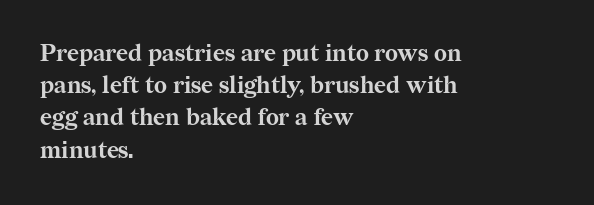
The image shows 23 px bold type, upright; set left-aligned, normal line spacing (1.4x), normal letter spacing, not underlined.
